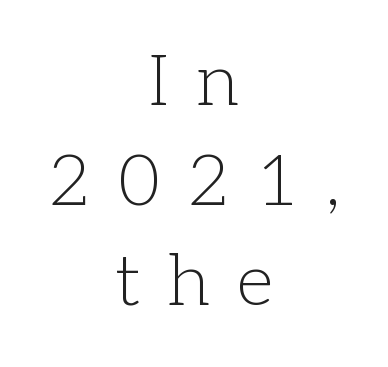
Font category for this specimen: serif. The foot of each line stays bare and open. A typesetter would call this proportional, since set widths differ per character. The typesetter chose a symmetrical, centered arrangement here. What's the leading like? Ordinary, nothing unusual.
